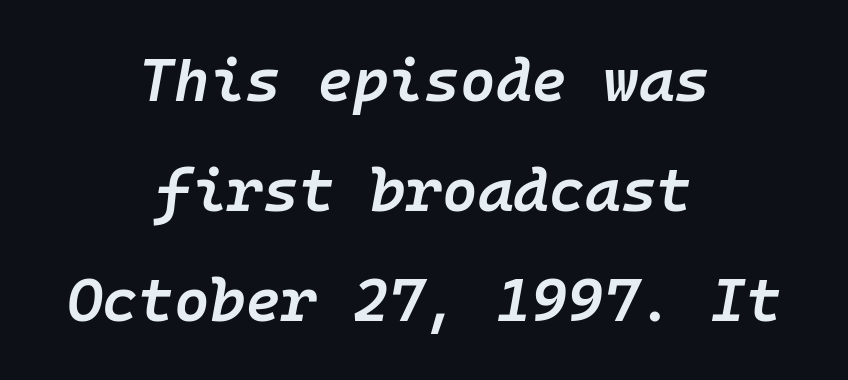
Descenders hang freely into open space. Is the type bold? Partly — it's a semibold, heavier than regular but not fully bold. Visually the block forms a symmetrical silhouette, jagged on both flanks. This sample has the even, mechanical cadence of fixed-width lettering. A typesetter would mark this as italic.
